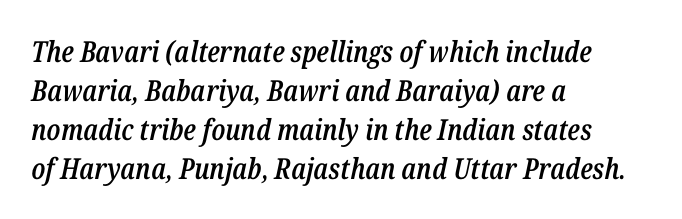
Q: Is the text bold? A: Semi-bold.
Q: Is the text italic (slanted)? A: Yes, it leans right by about 12 degrees.
Q: Is the text underlined? A: No.
Q: How is the paragraph aligned? A: Left-aligned.
Q: Is the spacing between letters normal or unusually wide? A: Normal.
Q: Is the spacing between lines tight, normal or loose? A: Normal.
Q: Width (condensed, normal, or wide)? A: Condensed.
Q: Stroke contrast? A: Low.
Q: x-height? A: Medium.
Q: Monospaced? A: No.
